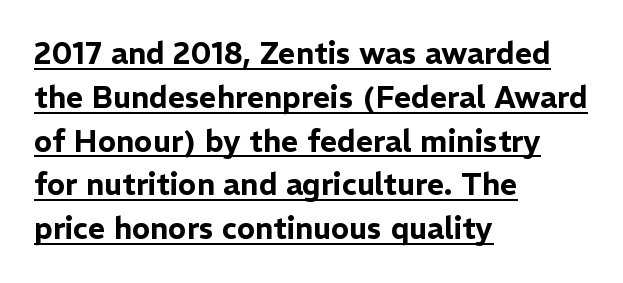
{"serif": "no", "italic": "no", "width": "normal", "stroke_contrast": "low", "x_height": "medium", "monospaced": "no", "underline": "yes", "align": "left", "line_spacing": "normal", "line_spacing_ratio": 1.46, "letter_spacing": "normal", "letter_spacing_em": 0.0, "glyph_px": 30}
